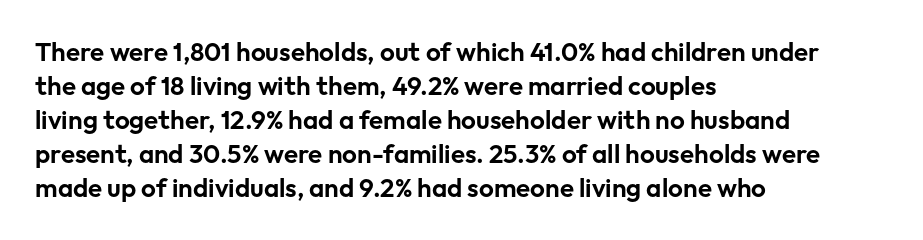
The image shows 26 px text type, upright; set left-aligned, normal line spacing (1.31x), normal letter spacing, not underlined.
